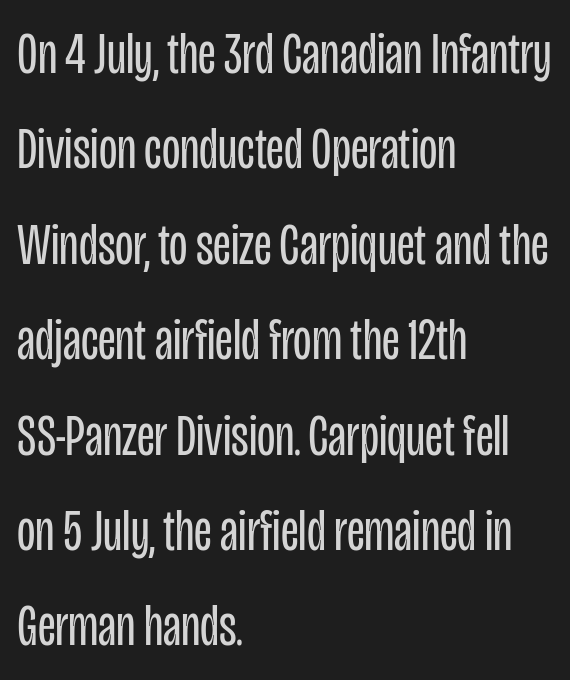
Think of a printed novel: that variable character pitch is what you see here. It's the straight-up-and-down kind of type. Letterform terminals end flat and unadorned throughout the passage. The ragged edge is on the right, which tells us the setting is flush left. The cut favours lightness, reaching ordinary text weight at its darkest.
